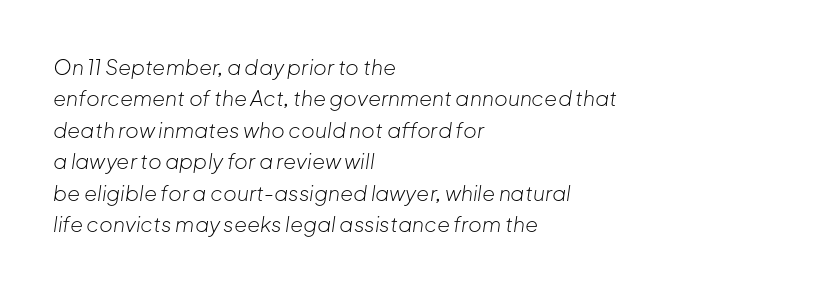
{"italic": "yes", "lean": "right", "slant_degrees": 8, "bold": "no", "underline": "no", "align": "left", "line_spacing": "normal", "line_spacing_ratio": 1.5, "letter_spacing": "normal", "letter_spacing_em": 0.0, "glyph_px": 21}
